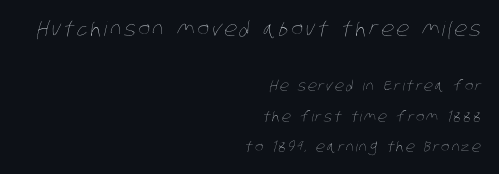
The image shows 20 px text type; set right-aligned, loose line spacing (2.17x), not underlined; the first (top) block is 1.43x larger.
